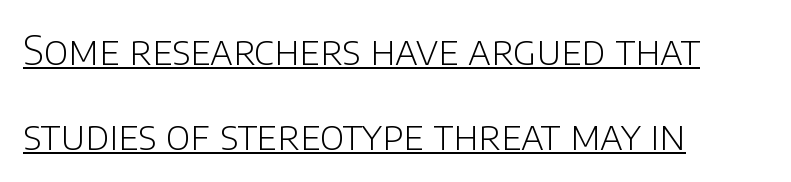
{"serif": "no", "italic": "no", "bold": "no", "weight": "light", "width": "normal", "stroke_contrast": "low", "x_height": "large", "monospaced": "no", "underline": "yes", "align": "left", "line_spacing": "loose", "line_spacing_ratio": 2.12, "letter_spacing": "normal", "letter_spacing_em": 0.0, "glyph_px": 40}
